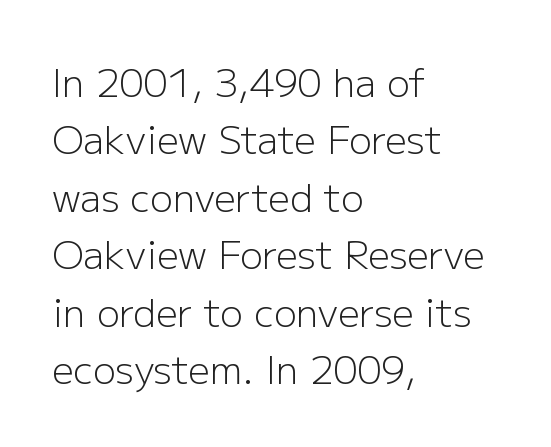
The image shows 38 px light sans-serif type, upright; set left-aligned, normal line spacing (1.51x), normal letter spacing, not underlined; low stroke contrast and a medium x-height.
